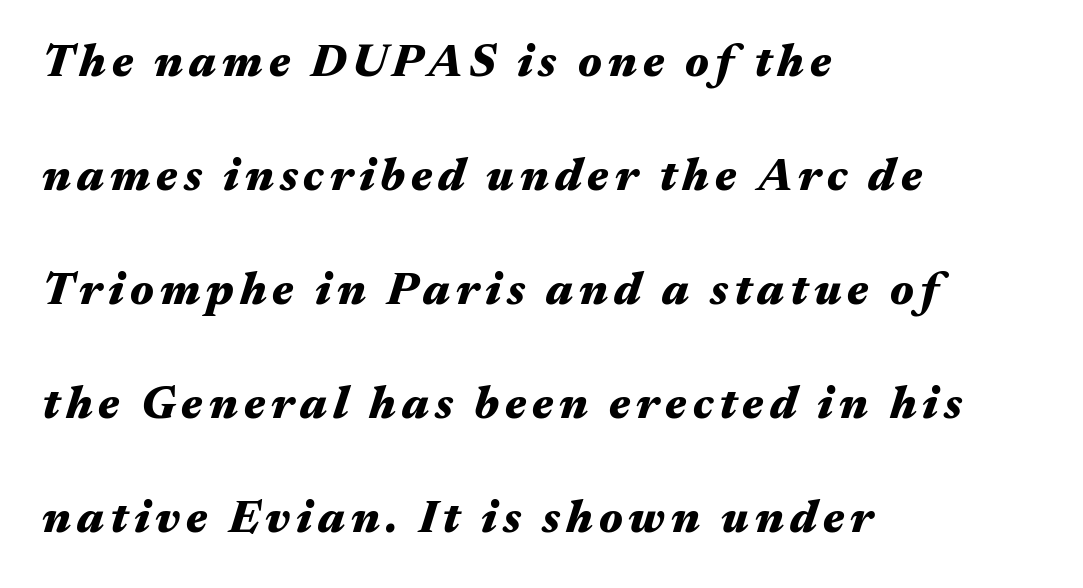
Varying glyph widths throughout — classic text-font behaviour. The rendering uses a bold face; every stroke is thick and dark. Regarding leading, the lines here are spaced well apart. This rendering uses left alignment, leaving the right contour irregular.
